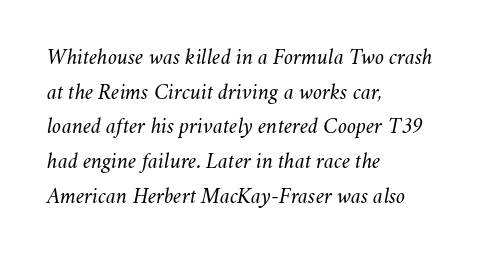
Q: Is the text bold? A: No.
Q: Is the text italic (slanted)? A: Yes, it leans right by about 11 degrees.
Q: Is the text underlined? A: No.
Q: How is the paragraph aligned? A: Left-aligned.
Q: Is the spacing between letters normal or unusually wide? A: Normal.
Q: Is the spacing between lines tight, normal or loose? A: Normal.
